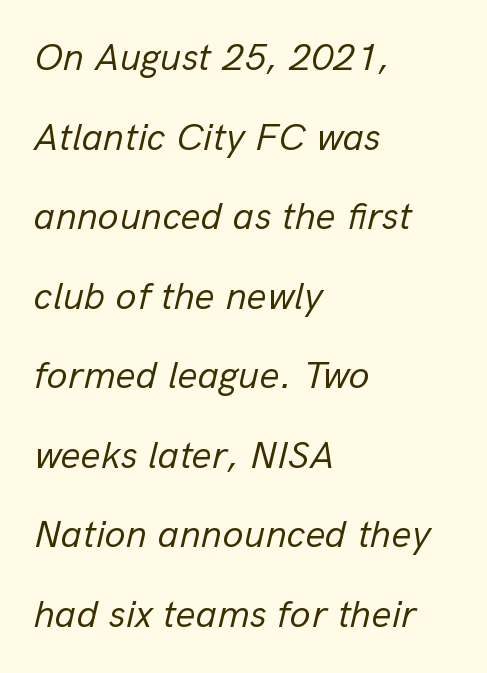
{"italic": "yes", "lean": "right", "slant_degrees": 13, "bold": "no", "weight": "regular", "width": "normal", "stroke_contrast": "low", "x_height": "medium", "monospaced": "no", "underline": "no", "align": "left", "line_spacing": "loose", "line_spacing_ratio": 2.04, "letter_spacing": "normal", "letter_spacing_em": 0.0, "glyph_px": 39}
